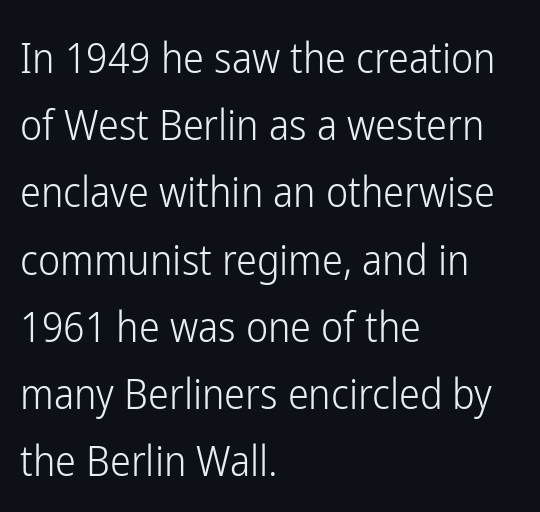
{"serif": "no", "italic": "no", "bold": "no", "weight": "light", "width": "condensed", "stroke_contrast": "low", "x_height": "medium", "monospaced": "no", "underline": "no", "align": "left", "line_spacing": "normal", "line_spacing_ratio": 1.6, "letter_spacing": "normal", "letter_spacing_em": 0.0, "glyph_px": 42}
